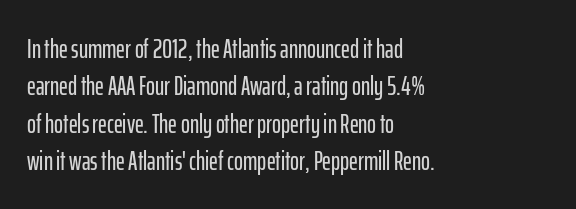
Q: Is the text italic (slanted)? A: No, it is upright.
Q: Is the text underlined? A: No.
Q: How is the paragraph aligned? A: Left-aligned.
Q: Is the spacing between letters normal or unusually wide? A: Normal.
Q: Is the spacing between lines tight, normal or loose? A: Normal.
